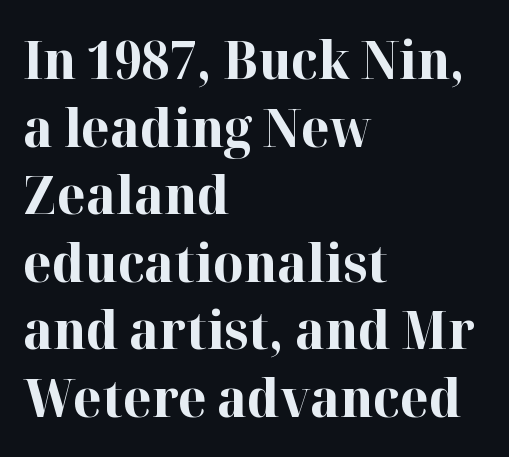
The image shows 52 px bold serif type, upright; set left-aligned, normal line spacing (1.3x), normal letter spacing, not underlined; high stroke contrast and a medium x-height.
